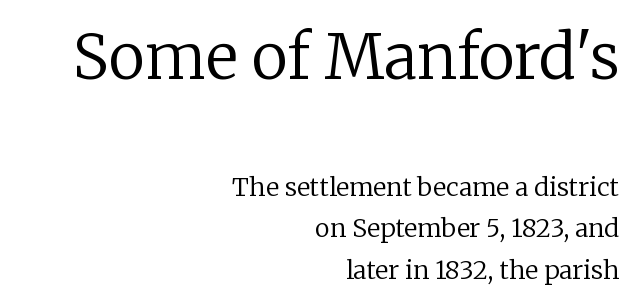
Q: Is the text bold? A: No.
Q: Is the text italic (slanted)? A: No, it is upright.
Q: Is the typeface a serif or a sans-serif typeface? A: Serif.
Q: Is the text underlined? A: No.
Q: How is the paragraph aligned? A: Right-aligned.
Q: Is the spacing between letters normal or unusually wide? A: Normal.
Q: Is the spacing between lines tight, normal or loose? A: Normal.
Q: Which block of text is set in a larger size, the first (top) or the second (bottom)? A: The first (top) one.
Q: Width (condensed, normal, or wide)? A: Normal.
Q: Stroke contrast? A: Low.
Q: x-height? A: Medium.
Q: Monospaced? A: No.
